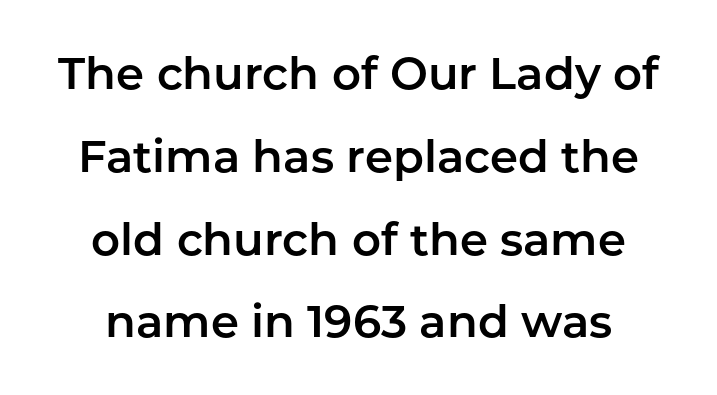
Each word holds together tightly as a unit, with standard inter-letter gaps. Nothing sits at the stroke ends, so this counts as sans-serif. Every stem runs plumb, perpendicular to the baseline. Descender tails drop into unmarked territory.
